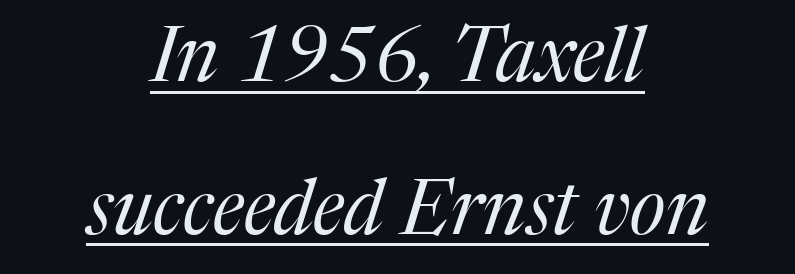
Leading is clearly above the norm, producing a sparse column. The characters are drawn with everyday or finer stroke widths. This sample has the flowing, uneven cadence of proportional lettering. Style check: oblique.
